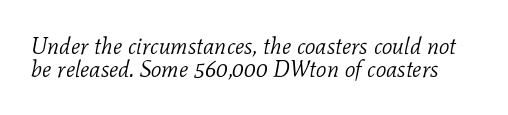
{"italic": "yes", "lean": "right", "slant_degrees": 11, "bold": "no", "underline": "no", "line_spacing": "tight", "line_spacing_ratio": 0.98, "letter_spacing": "normal", "letter_spacing_em": 0.0, "glyph_px": 23}
